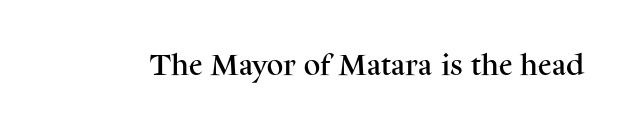
The image shows 23 px text type, upright; set normal letter spacing, not underlined.
